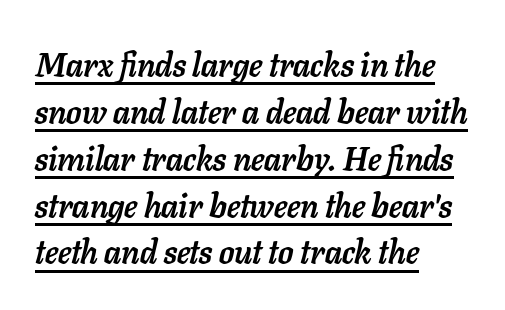
In terms of posture, this sample is oblique. Think of a printed novel: that variable character pitch is what you see here. This sample is left-justified, so line endings fall wherever the words run out. Between one letter and the next there's only the usual sliver of space. Summary of weight: heavy, a full bold. Baseline-to-baseline distance is the conventional proportion of letter height.
